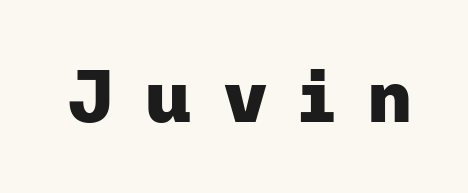
{"serif": "no", "italic": "no", "bold": "yes", "weight": "heavy", "width": "normal", "stroke_contrast": "low", "x_height": "medium", "underline": "no", "letter_spacing": "wide", "letter_spacing_em": 0.41, "glyph_px": 73}
